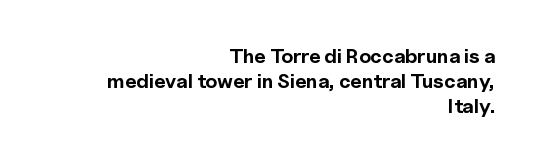
Students, this is bold: see how much ink each stroke carries. Glyph-to-glyph distance matches everyday printed text. The rag falls on the left side of this text block. This sample uses an upright cut, with every glyph sitting square on the baseline. Interline gaps are of average width in this sample.
